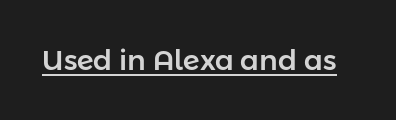
The image shows 28 px sans-serif type, upright; set normal letter spacing, underlined; low stroke contrast and a medium x-height.
